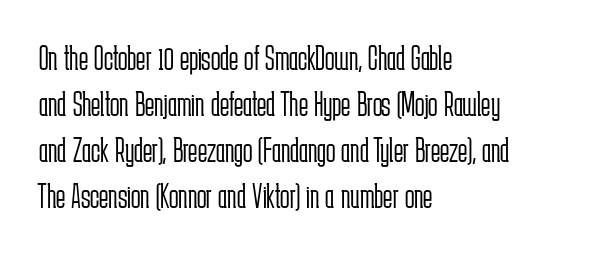
Does the copy run flush right? No — it runs flush left. On a weight scale, this lands at 450 or below. Tracking here is standard; glyphs follow each other at the usual distance. Line spacing here is normal. Ascenders rise straight up at ninety degrees.
